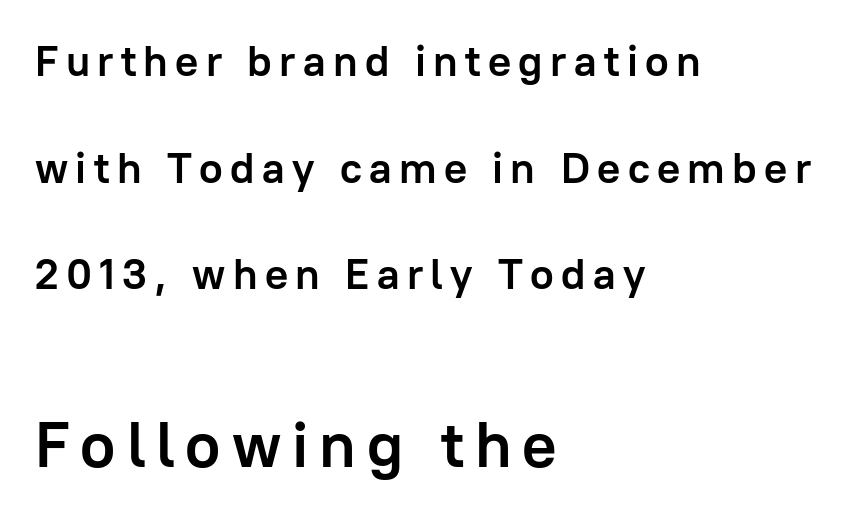
What kind of face is this? One without serifs — a sans. This is the regular roman posture of the typeface. The rendering uses a bold face; every stroke is thick and dark. Block two is the big one; block one sits smaller above it.
